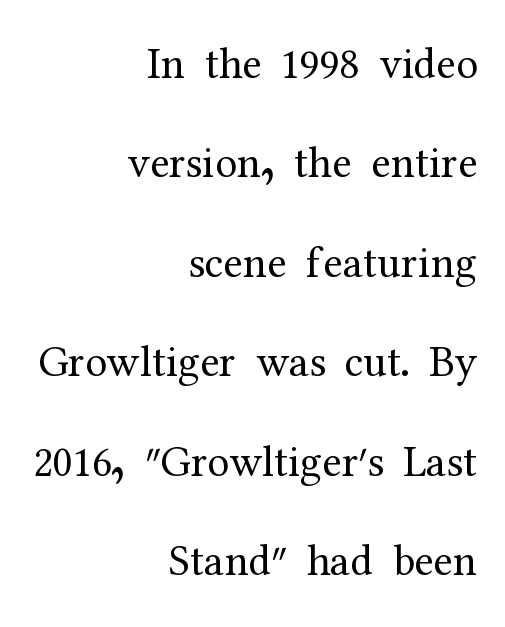
{"serif": "yes", "italic": "no", "bold": "no", "weight": "regular", "width": "normal", "stroke_contrast": "medium", "x_height": "medium", "monospaced": "no", "underline": "no", "align": "right", "line_spacing": "loose", "line_spacing_ratio": 2.26, "letter_spacing": "normal", "letter_spacing_em": 0.0, "glyph_px": 44}
